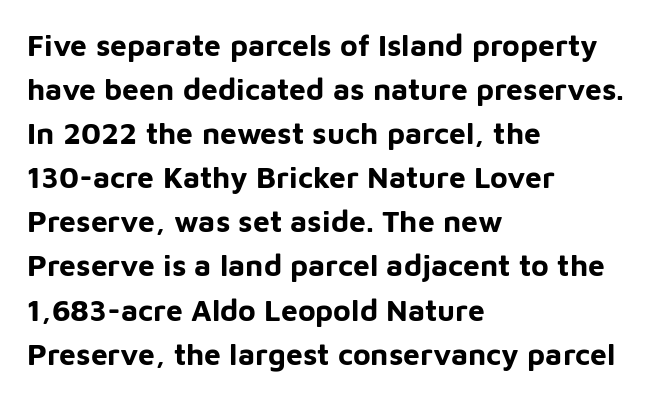
Only glyphs here, with clear space below each row. Compared with typical body copy, the letter spacing here is the same. In terms of weight, the rendering is a true, heavy bold. Does the type have serifs? No, each stem ends abruptly. The letters stand upright; this is a roman face.
